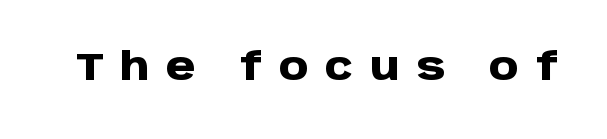
{"serif": "no", "italic": "no", "bold": "yes", "weight": "heavy", "width": "normal", "stroke_contrast": "low", "x_height": "large", "monospaced": "no", "underline": "no", "letter_spacing": "wide", "letter_spacing_em": 0.43, "glyph_px": 38}
